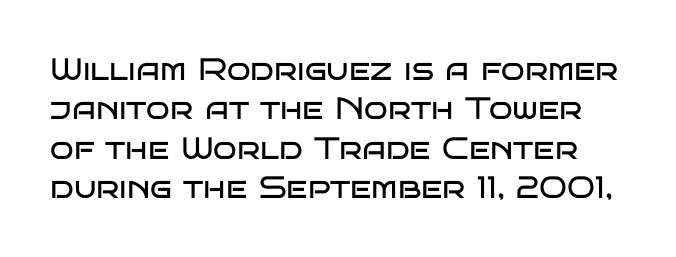
This is roman type, the default non-slanted kind. Think standard paragraph weight, or any step lighter than that. Examine the stroke ends and you'll find no serifs. Think of a printed novel: that variable character pitch is what you see here.
